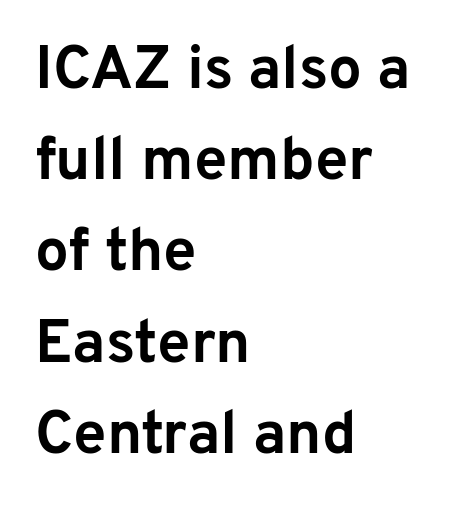
{"serif": "no", "italic": "no", "bold": "yes", "weight": "bold", "width": "normal", "stroke_contrast": "low", "x_height": "medium", "monospaced": "no", "underline": "no", "align": "left", "line_spacing": "normal", "line_spacing_ratio": 1.52, "letter_spacing": "normal", "letter_spacing_em": 0.0, "glyph_px": 60}
